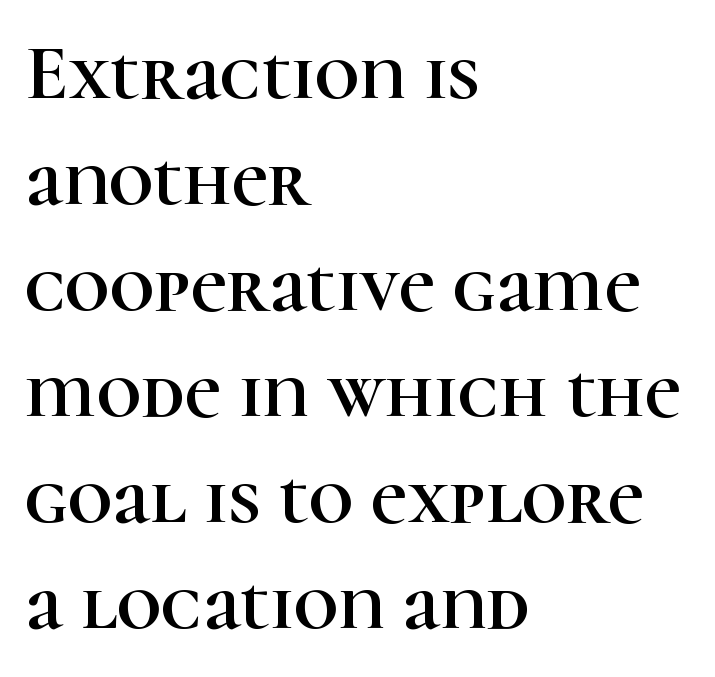
Leftover space on each line is placed entirely after the last word. Does the type have serifs? Yes, each stem ends in a small foot. Tall strokes in this sample are plumb rather than angled. The passage shown is typed in a proportional face where columns would drift. Leading: standard. Rule under the text: the space is simply empty.
